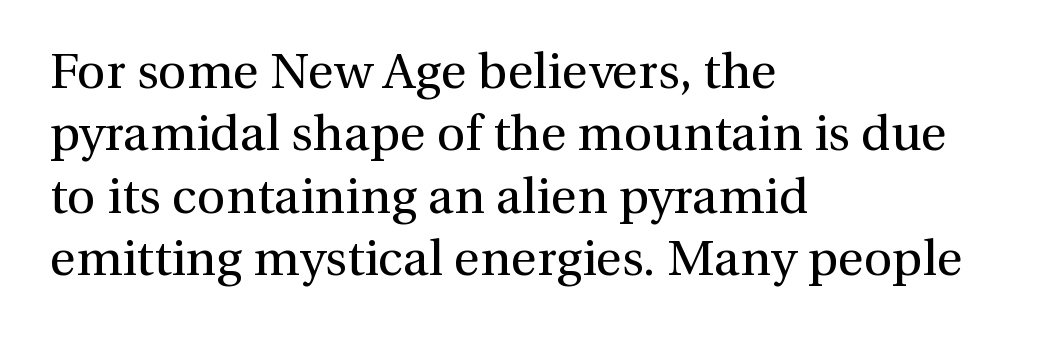
The text was rendered using a seriffed face with decorative stroke endings. The passage is arranged the way most books set body copy — flush left. Between one letter and the next there's only the usual sliver of space. Every character sits straight up, as roman type does. You could not count columns in this text — the font is proportionally spaced. The space directly below the letters is spotless.
